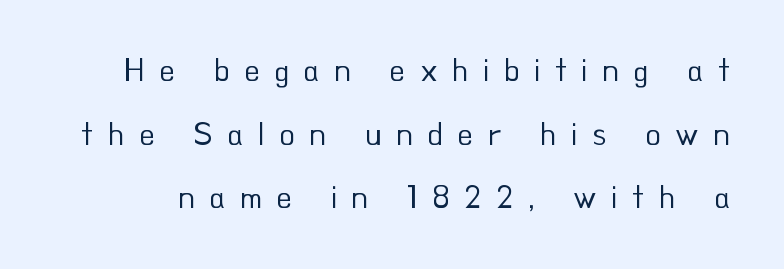
{"serif": "no", "italic": "no", "bold": "no", "weight": "regular", "width": "normal", "stroke_contrast": "low", "x_height": "small", "monospaced": "no", "underline": "no", "line_spacing": "loose", "line_spacing_ratio": 1.99, "letter_spacing": "wide", "letter_spacing_em": 0.45, "glyph_px": 32}
